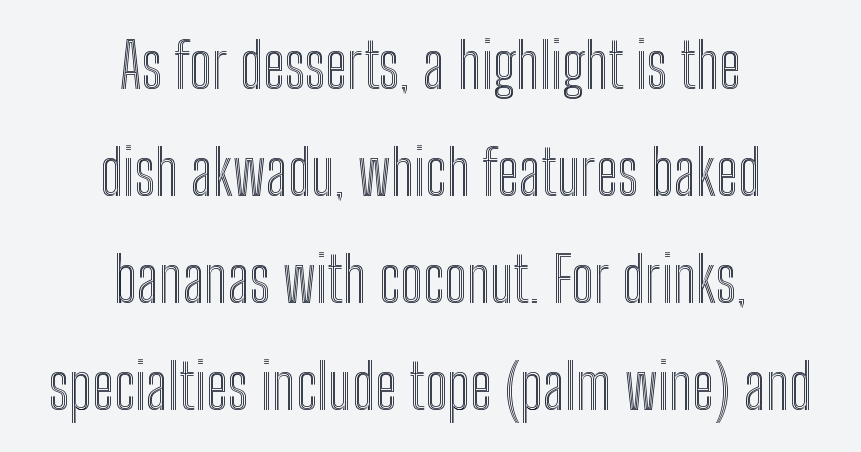
{"italic": "no", "width": "condensed", "x_height": "medium", "monospaced": "no", "underline": "no", "align": "center", "line_spacing": "normal", "line_spacing_ratio": 1.7, "letter_spacing": "normal", "letter_spacing_em": 0.0, "glyph_px": 63}
